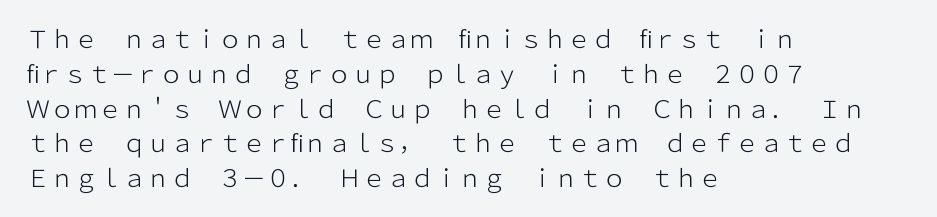
{"italic": "no", "bold": "no", "underline": "no", "align": "left", "line_spacing": "normal", "line_spacing_ratio": 1.45, "letter_spacing": "normal", "letter_spacing_em": 0.0, "glyph_px": 24}
